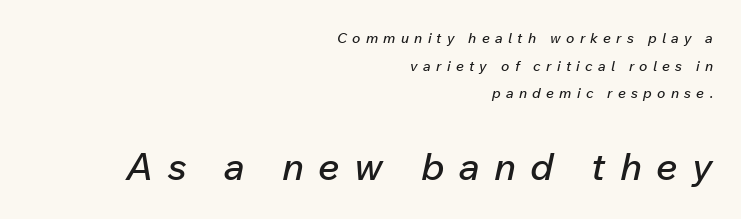
The image shows 38 px text type, italic (leaning right); set right-aligned, loose line spacing (1.97x), unusually wide letter spacing (+0.38 em), not underlined; the second (bottom) block is 2.71x larger; low stroke contrast and a medium x-height.
